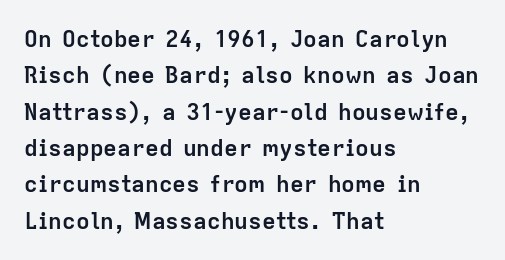
Q: Is the text bold? A: Yes.
Q: Is the text italic (slanted)? A: No, it is upright.
Q: Is the text underlined? A: No.
Q: How is the paragraph aligned? A: Left-aligned.
Q: Is the spacing between letters normal or unusually wide? A: Normal.
Q: Is the spacing between lines tight, normal or loose? A: Normal.
